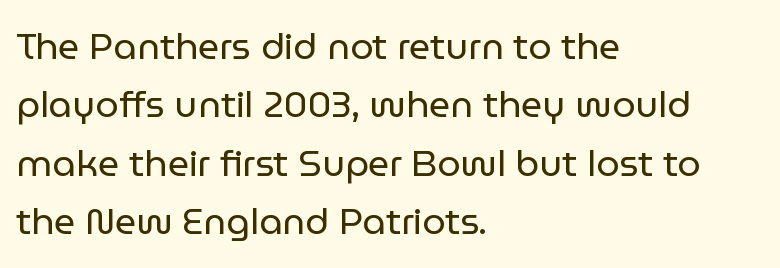
The image shows 37 px regular-weight sans-serif type, upright; set left-aligned, normal line spacing (1.58x), normal letter spacing, not underlined; low stroke contrast and a medium x-height.
